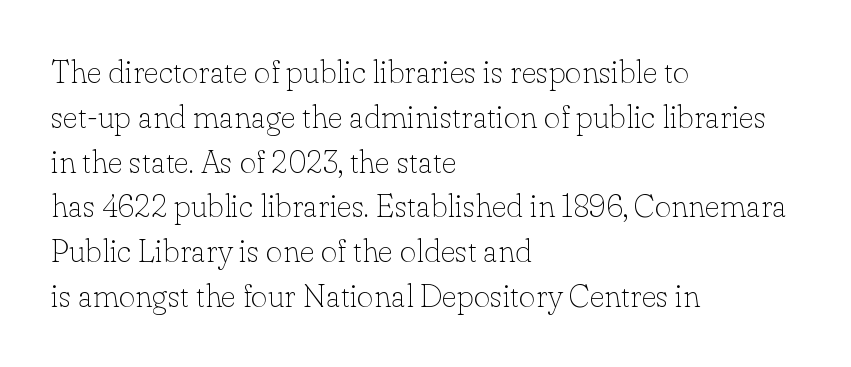
Type without underlining. One glance says typical: line gaps are just what's usual. No italicization has been applied; the sample stays upright. This sample has the flowing, uneven cadence of proportional lettering. Inter-character spacing is left at the font's built-in metrics.
